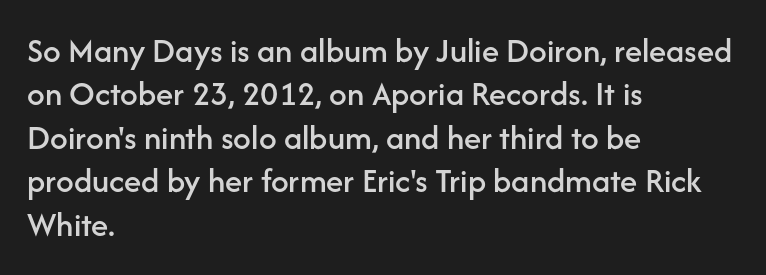
The paragraph shown leans on its left margin. The letters sit at their default tracking, neither squeezed nor spread. This is roman type, the default non-slanted kind. The letters advance in unequal steps, a hallmark of proportional type. Bare-footed words on every line. The type family on display is of the sans-serif kind.
